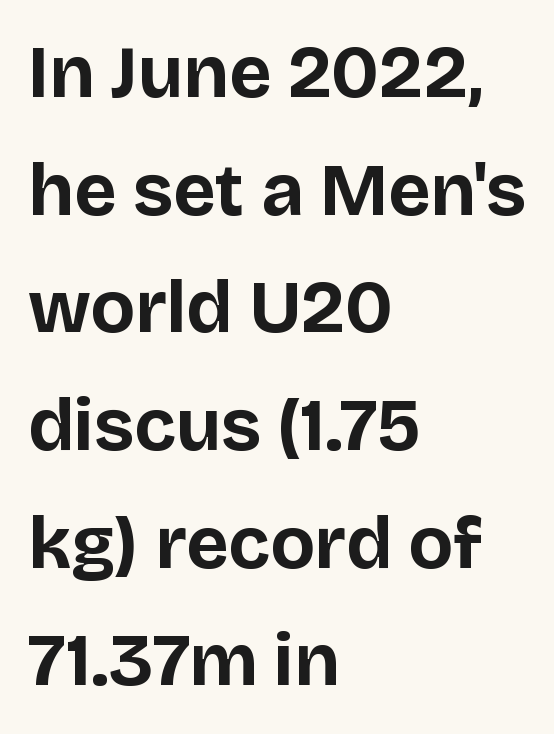
Q: Is the text bold? A: Yes.
Q: Is the text italic (slanted)? A: No, it is upright.
Q: Is the typeface a serif or a sans-serif typeface? A: Sans-serif.
Q: Is the text underlined? A: No.
Q: How is the paragraph aligned? A: Left-aligned.
Q: Is the spacing between letters normal or unusually wide? A: Normal.
Q: Is the spacing between lines tight, normal or loose? A: Normal.
Q: Width (condensed, normal, or wide)? A: Normal.
Q: Stroke contrast? A: Low.
Q: x-height? A: Large.
Q: Monospaced? A: No.
